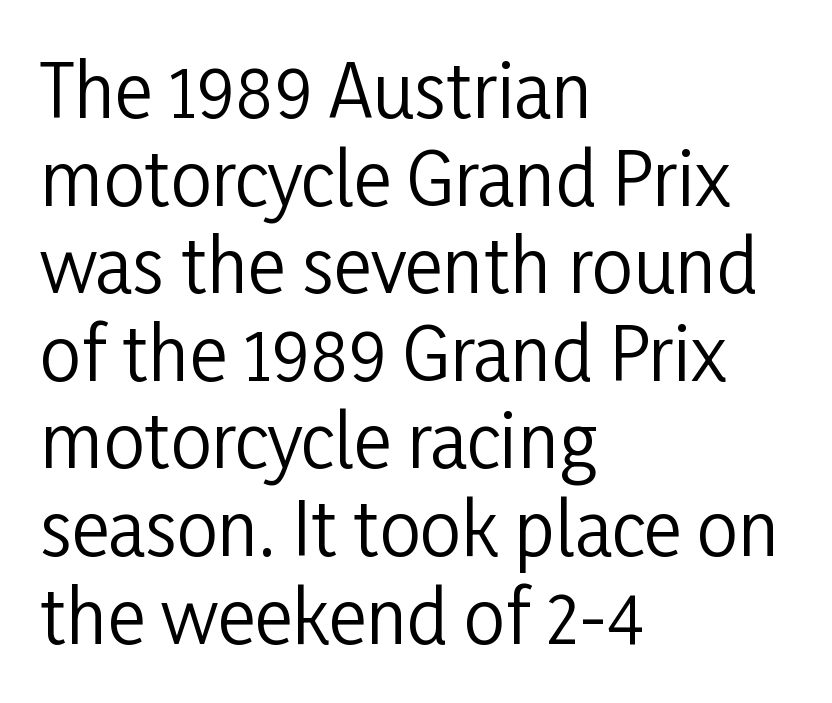
{"serif": "no", "italic": "no", "bold": "no", "weight": "regular", "width": "condensed", "stroke_contrast": "low", "x_height": "medium", "monospaced": "no", "underline": "no", "align": "left", "line_spacing_ratio": 1.2, "letter_spacing": "normal", "letter_spacing_em": 0.0, "glyph_px": 73}
